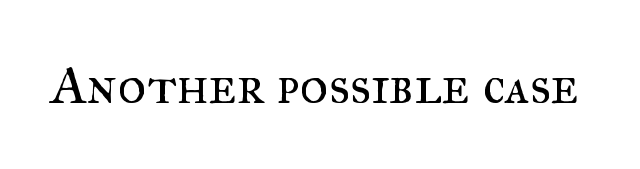
{"serif": "yes", "italic": "no", "bold": "no", "weight": "regular", "width": "normal", "stroke_contrast": "medium", "x_height": "small", "monospaced": "no", "underline": "no", "letter_spacing": "normal", "letter_spacing_em": 0.0, "glyph_px": 54}
